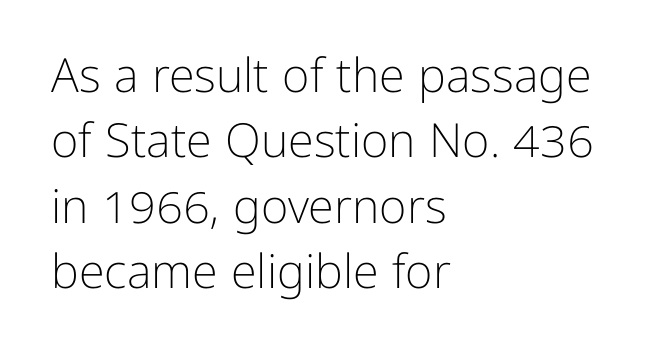
Q: Is the text bold? A: No.
Q: Is the text italic (slanted)? A: No, it is upright.
Q: Is the typeface a serif or a sans-serif typeface? A: Sans-serif.
Q: Is the text underlined? A: No.
Q: How is the paragraph aligned? A: Left-aligned.
Q: Is the spacing between letters normal or unusually wide? A: Normal.
Q: Is the spacing between lines tight, normal or loose? A: Normal.
Q: Width (condensed, normal, or wide)? A: Normal.
Q: Stroke contrast? A: Low.
Q: x-height? A: Medium.
Q: Monospaced? A: No.
